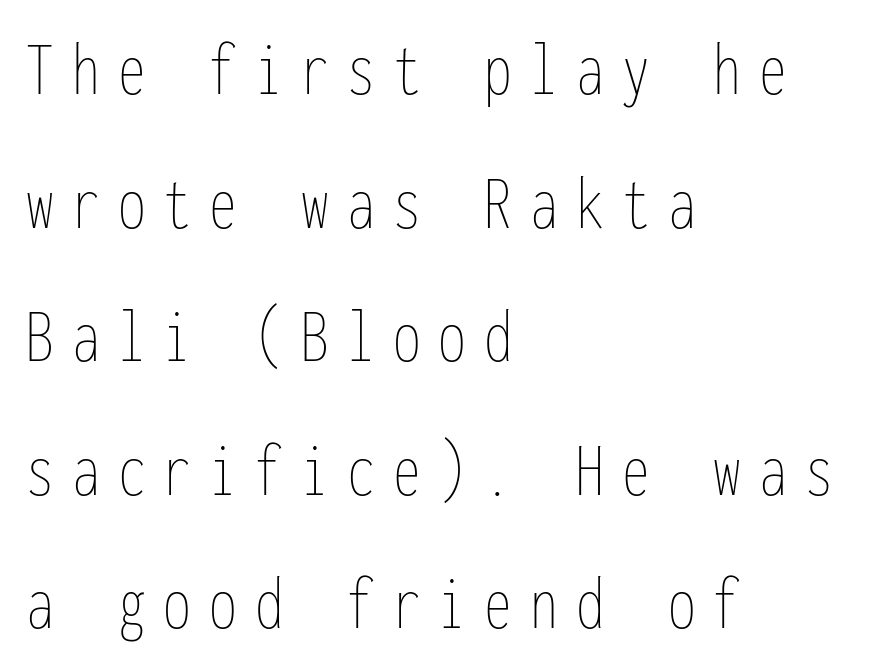
The image shows 79 px thin, condensed type, upright, monospaced; set left-aligned, normal line spacing (1.69x), unusually wide letter spacing (+0.23 em), not underlined; low stroke contrast and a medium x-height.
